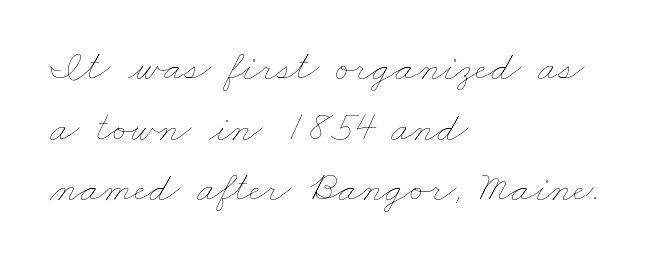
Q: Is the text bold? A: No.
Q: Is the text underlined? A: No.
Q: How is the paragraph aligned? A: Left-aligned.
Q: Is the spacing between letters normal or unusually wide? A: Normal.
Q: Is the spacing between lines tight, normal or loose? A: Normal.
Q: Width (condensed, normal, or wide)? A: Wide.
Q: Stroke contrast? A: Low.
Q: x-height? A: Small.
Q: Monospaced? A: No.
